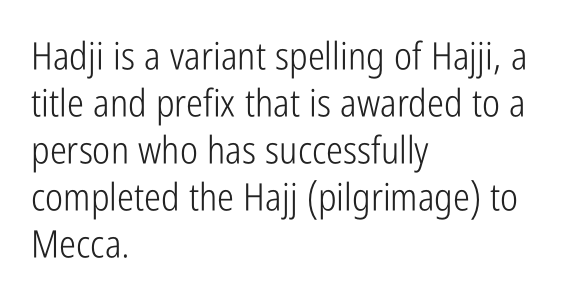
{"serif": "no", "italic": "no", "bold": "no", "weight": "light", "width": "condensed", "stroke_contrast": "low", "x_height": "medium", "monospaced": "no", "underline": "no", "align": "left", "line_spacing_ratio": 1.24, "letter_spacing": "normal", "letter_spacing_em": 0.0, "glyph_px": 38}
